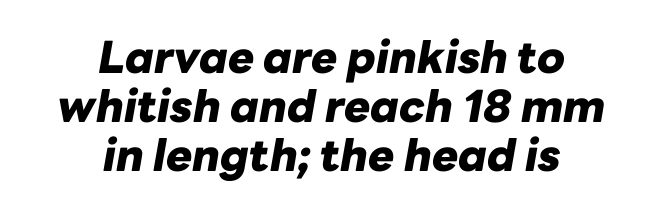
Q: Is the text bold? A: Yes.
Q: Is the text italic (slanted)? A: Yes, it leans right by about 10 degrees.
Q: Is the text underlined? A: No.
Q: How is the paragraph aligned? A: Centered.
Q: Is the spacing between letters normal or unusually wide? A: Normal.
Q: Is the spacing between lines tight, normal or loose? A: Tight.
Q: Width (condensed, normal, or wide)? A: Normal.
Q: Stroke contrast? A: Low.
Q: x-height? A: Medium.
Q: Monospaced? A: No.
